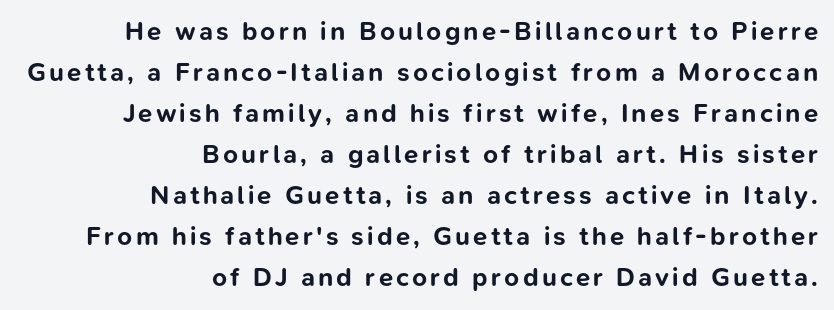
The image shows 26 px bold type, upright; set right-aligned, normal line spacing (1.58x), not underlined.
